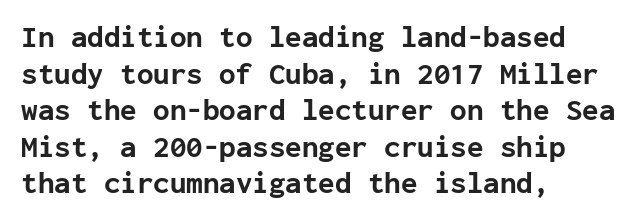
The image shows 30 px bold sans-serif type, upright, monospaced; set left-aligned, line spacing 1.22x, normal letter spacing, not underlined; low stroke contrast and a medium x-height.
